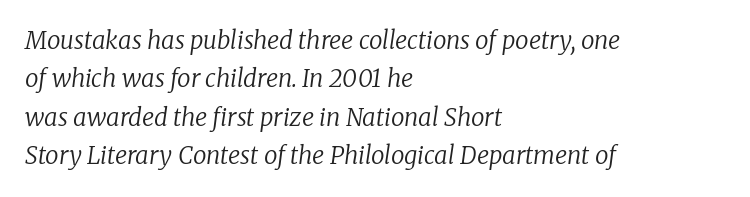
Check the space under the baseline: it is left empty. Quick note: italic. These glyphs show unthickened strokes, regular width or finer. Horizontal alignment here is leftward, the default for most running prose. The rows are spaced the way most documents space them.
